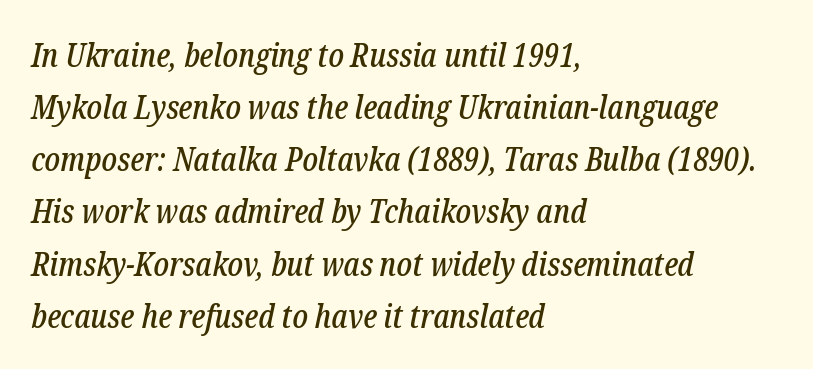
A classic flush-left, rag-right setting is used for this passage. The string is rendered with underlining switched off. Spacing verdict: proportional, widths tailored to each character. The space between consecutive lines is moderate. Designer's note — italics engaged. The face used here is seriffed, in the tradition of book romans.
